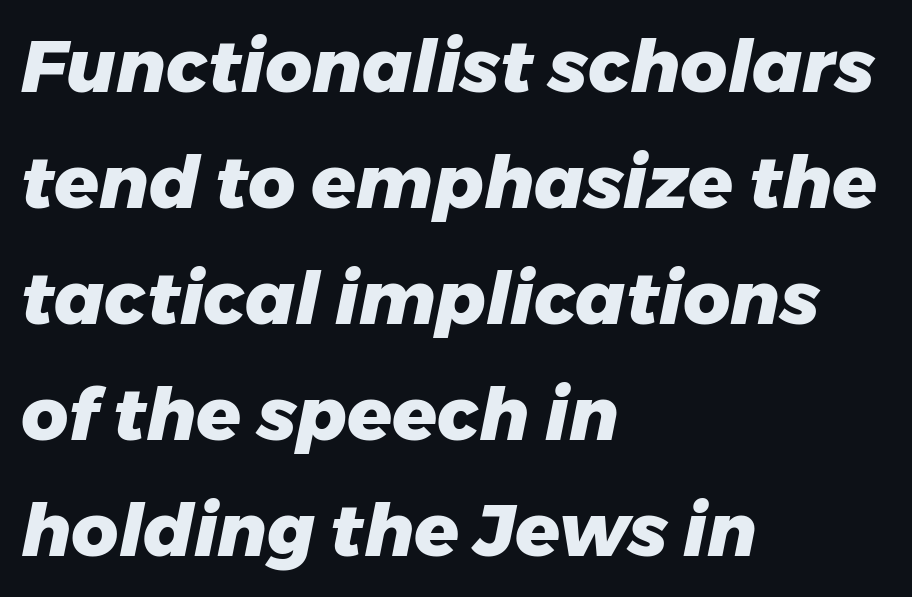
Italic: yes, the glyphs are oblique. The letters are bold, with thick, heavy strokes. Character widths vary here, with narrow letters taking less room than wide ones. Clear beneath every line of the passage. Layout note: lines flush left.
